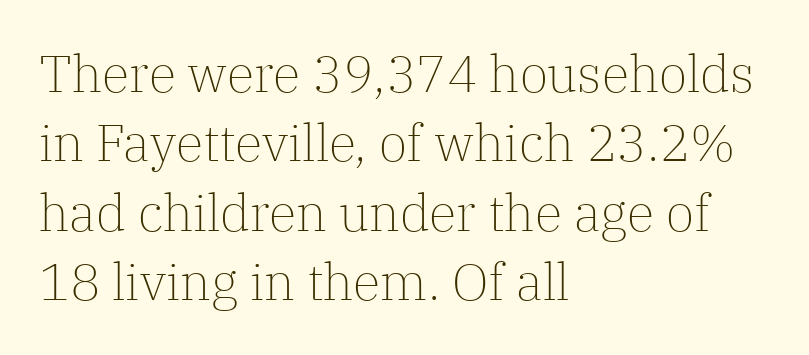
The image shows 51 px light serif type, upright; set left-aligned, normal line spacing (1.36x), normal letter spacing, not underlined; low stroke contrast and a medium x-height.
